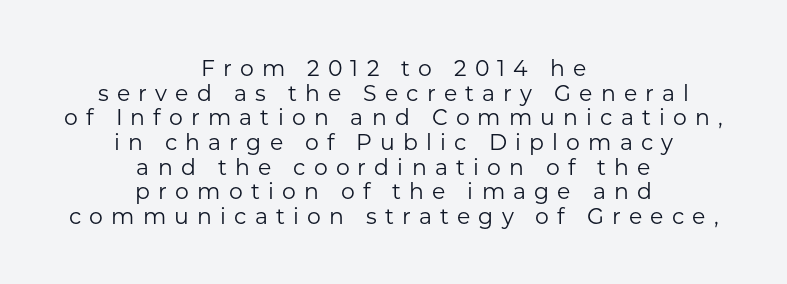
The image shows 22 px text type, upright; set centered, tight line spacing (1.12x), unusually wide letter spacing (+0.37 em), not underlined.
